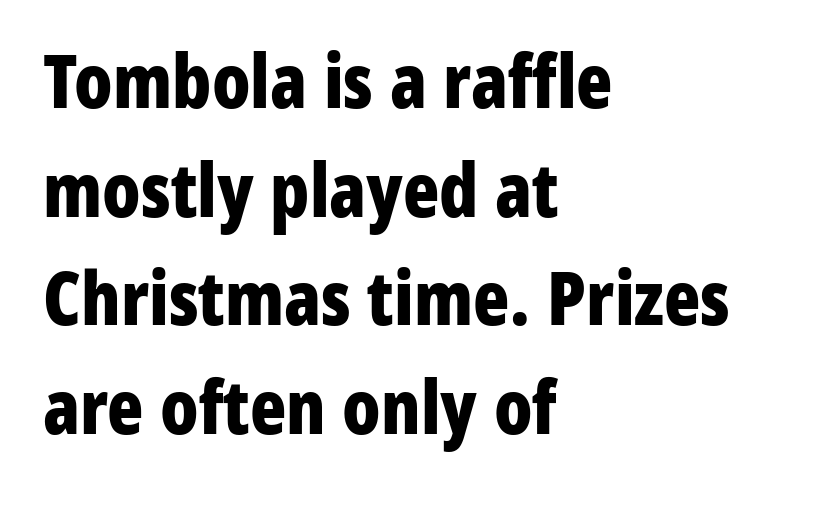
{"serif": "no", "italic": "no", "bold": "yes", "weight": "bold", "width": "condensed", "stroke_contrast": "low", "x_height": "medium", "monospaced": "no", "underline": "no", "align": "left", "line_spacing": "normal", "line_spacing_ratio": 1.45, "letter_spacing": "normal", "letter_spacing_em": 0.0, "glyph_px": 75}
